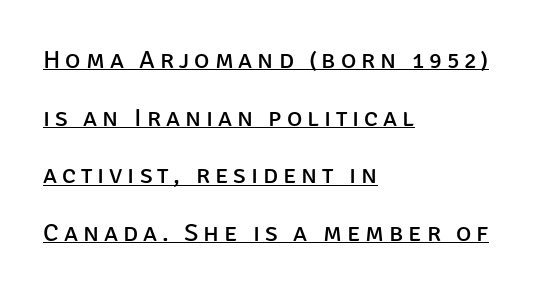
One-word summary of the alignment: left. This is roman type, the default non-slanted kind. Has an underline been added? It has. The typesetting does not lean heavy: it is not bold. Loosely led — the rows are spread out.
